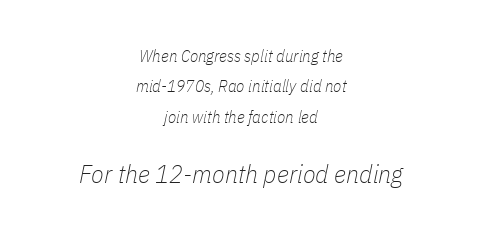
The image shows 26 px text type, italic (leaning right); set centered, line spacing 1.78x, normal letter spacing, not underlined; the second (bottom) block is 1.53x larger.
